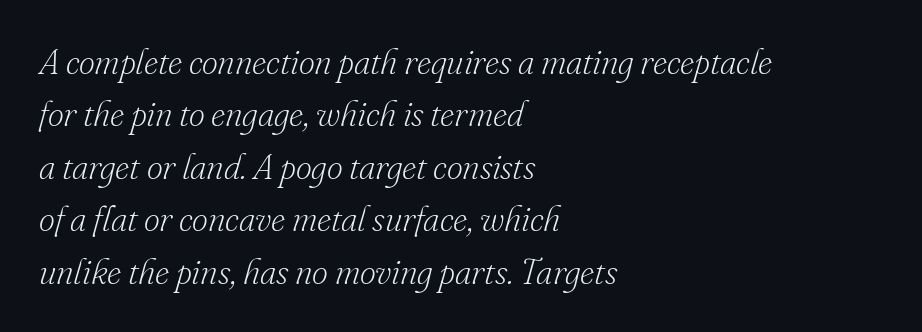
Characters are canted at an angle relative to the baseline's perpendicular. Quick note: interline space is typical. Notice how the passage keeps a crisp vertical edge on the left only. The passage shown is not bold in any degree. Regarding serifs, this sample has them. No extra tracking has been applied to these lines.
